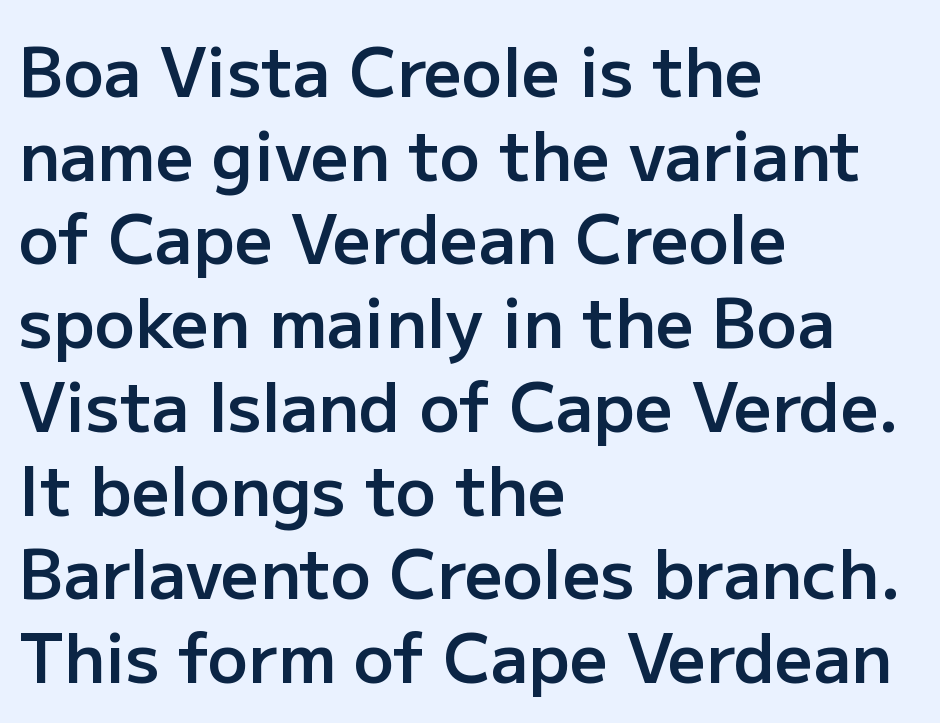
The image shows 67 px semibold sans-serif type, upright; set left-aligned, normal line spacing (1.25x), normal letter spacing, not underlined; low stroke contrast and a medium x-height.
